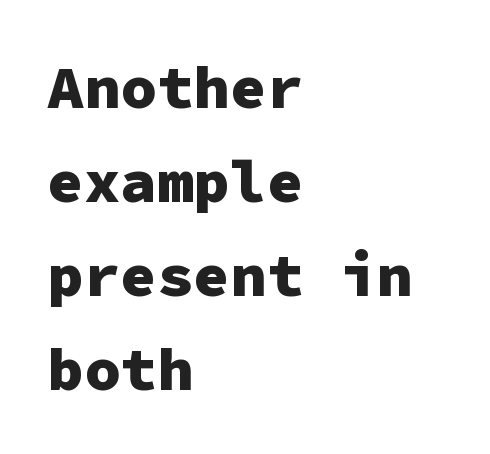
Q: Is the text bold? A: Yes.
Q: Is the text italic (slanted)? A: No, it is upright.
Q: Is the typeface a serif or a sans-serif typeface? A: Sans-serif.
Q: Is the text underlined? A: No.
Q: How is the paragraph aligned? A: Left-aligned.
Q: Is the spacing between letters normal or unusually wide? A: Normal.
Q: Is the spacing between lines tight, normal or loose? A: Normal.
Q: Width (condensed, normal, or wide)? A: Normal.
Q: Stroke contrast? A: Low.
Q: x-height? A: Medium.
Q: Monospaced? A: Yes.
